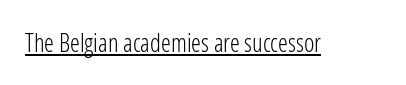
{"italic": "no", "bold": "no", "underline": "yes", "letter_spacing": "normal", "letter_spacing_em": 0.0, "glyph_px": 25}
